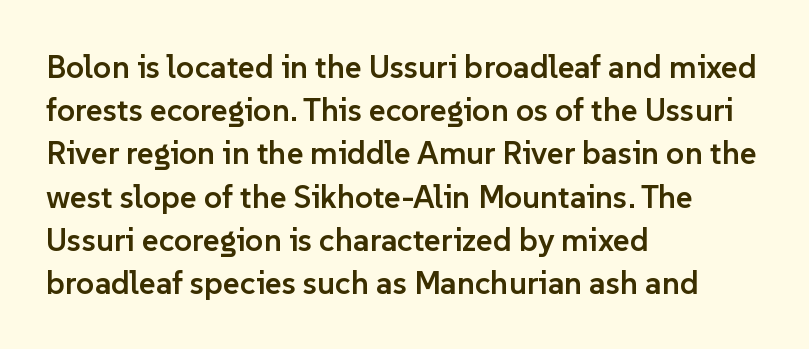
Characters follow at the spacing the type designer built in. Summary of weight: moderately heavy, a semibold. Left-aligned paragraph, ragged on the right. The letters advance in unequal steps, a hallmark of proportional type. Do the letters lean? They stand straight.
